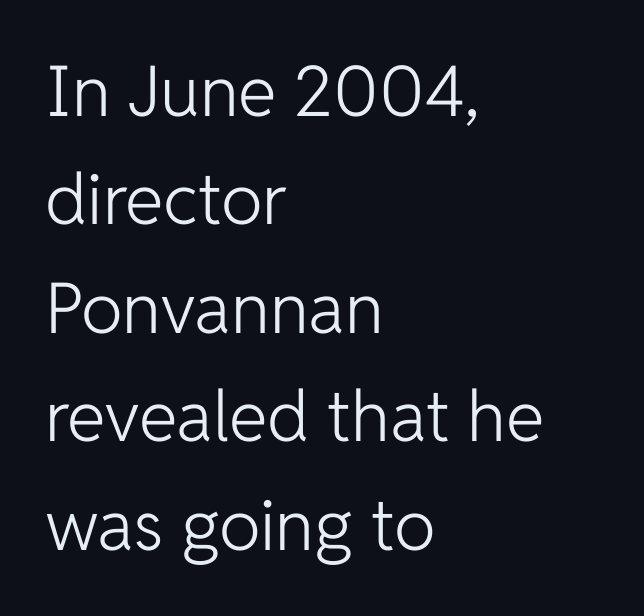
The image shows 70 px light sans-serif type, upright; set left-aligned, normal line spacing (1.55x), normal letter spacing, not underlined; low stroke contrast and a medium x-height.
